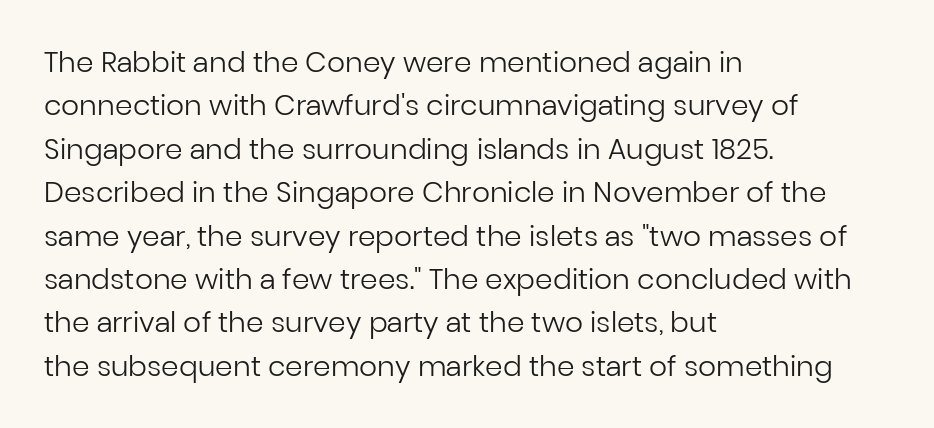
The image shows 28 px regular-weight sans-serif type, upright; set left-aligned, normal line spacing (1.55x), normal letter spacing, not underlined; low stroke contrast and a medium x-height.
